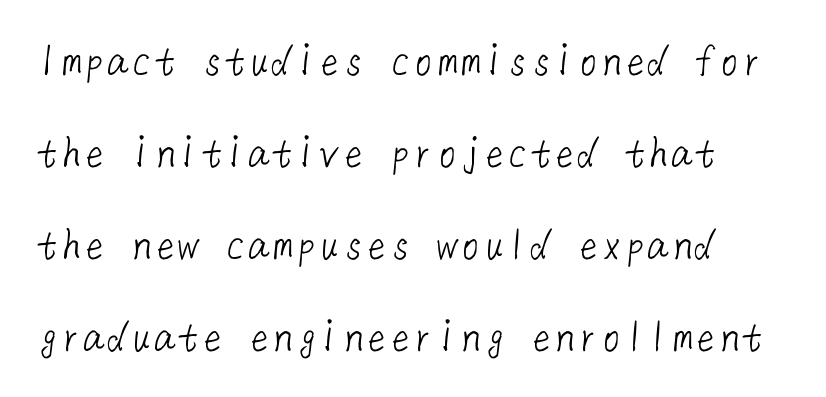
{"serif": "no", "bold": "no", "weight": "light", "width": "normal", "stroke_contrast": "low", "x_height": "medium", "underline": "no", "line_spacing": "loose", "line_spacing_ratio": 1.96, "letter_spacing": "normal", "letter_spacing_em": 0.0, "glyph_px": 47}
